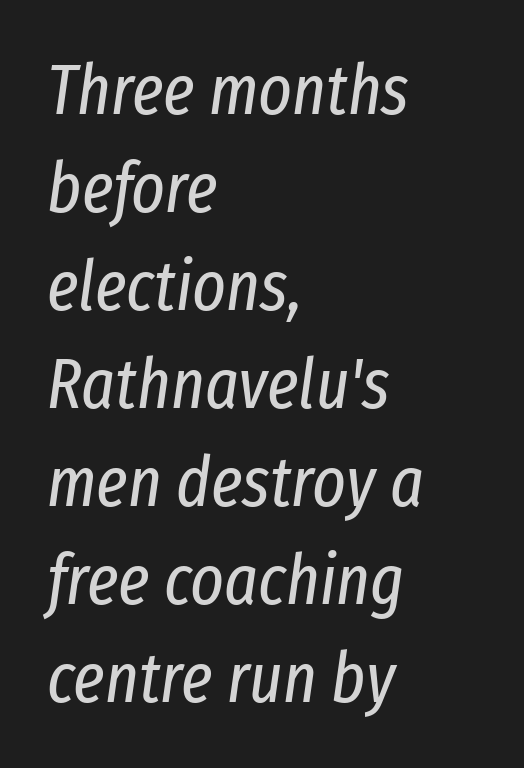
{"italic": "yes", "lean": "right", "slant_degrees": 8, "bold": "no", "weight": "regular", "width": "condensed", "stroke_contrast": "low", "x_height": "medium", "monospaced": "no", "underline": "no", "align": "left", "line_spacing": "normal", "line_spacing_ratio": 1.38, "letter_spacing": "normal", "letter_spacing_em": 0.0, "glyph_px": 71}
